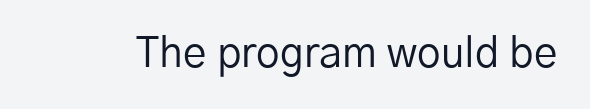
The image shows 42 px regular-weight sans-serif type, upright; set normal letter spacing, not underlined; low stroke contrast and a medium x-height.
